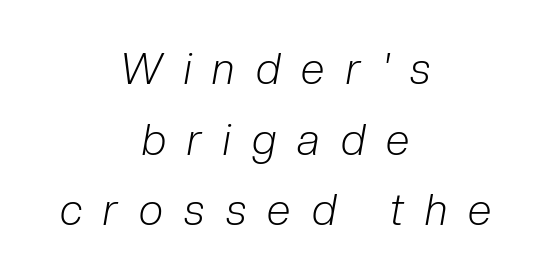
The image shows 43 px light, condensed type, italic (leaning right); set centered, normal line spacing (1.64x), unusually wide letter spacing (+0.5 em), not underlined; low stroke contrast and a medium x-height.
